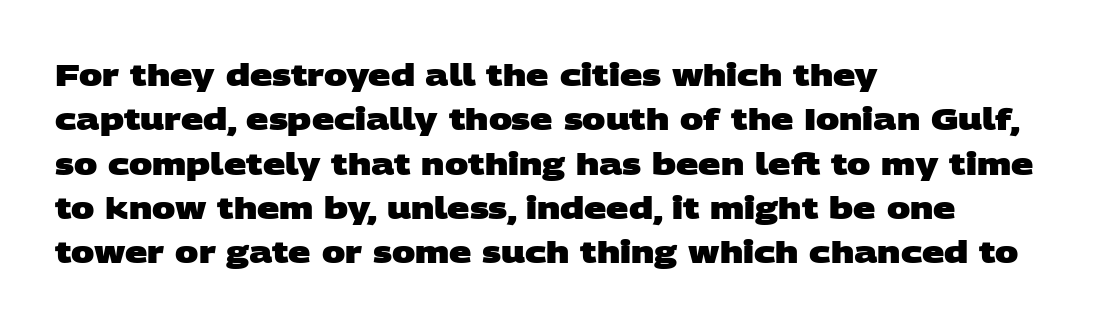
{"serif": "no", "bold": "yes", "weight": "heavy", "width": "wide", "stroke_contrast": "low", "x_height": "large", "monospaced": "no", "underline": "no", "align": "left", "line_spacing": "normal", "line_spacing_ratio": 1.43, "letter_spacing": "normal", "letter_spacing_em": 0.0, "glyph_px": 31}
